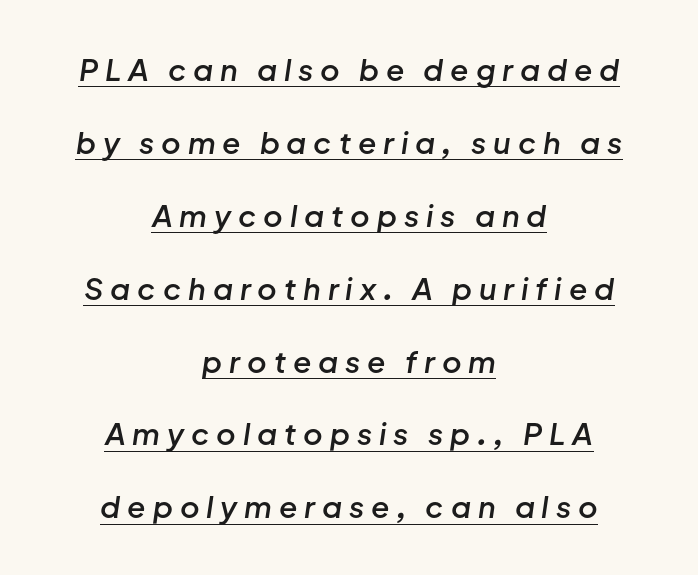
{"italic": "yes", "lean": "right", "slant_degrees": 8, "bold": "semi", "weight": "semibold", "width": "normal", "stroke_contrast": "low", "x_height": "medium", "monospaced": "no", "underline": "yes", "align": "center", "line_spacing": "loose", "line_spacing_ratio": 2.43, "letter_spacing": "wide", "letter_spacing_em": 0.23, "glyph_px": 30}
